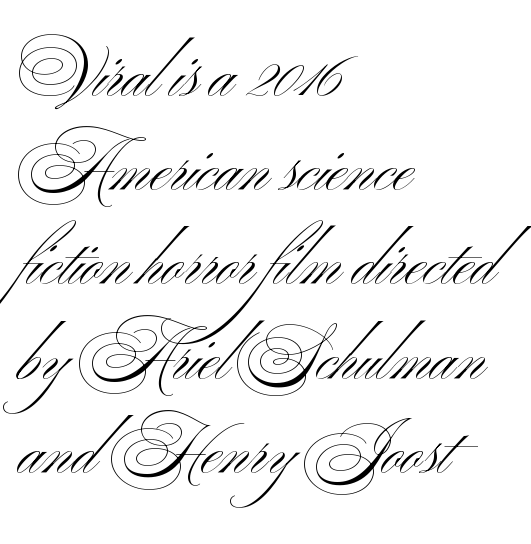
The image shows 65 px light, wide sans-serif type; set left-aligned, normal line spacing (1.45x), normal letter spacing, not underlined; medium stroke contrast and a small x-height.
